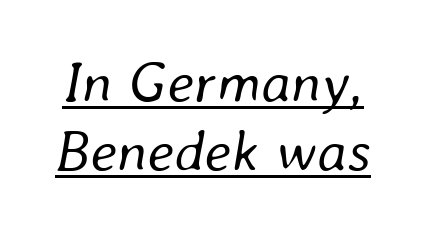
Here the glyphs are tracked normally, forming tight word shapes. Character widths vary here, with narrow letters taking less room than wide ones. Unbolded letterforms with no extra heft. The typesetter has applied underlining to the passage shown.
